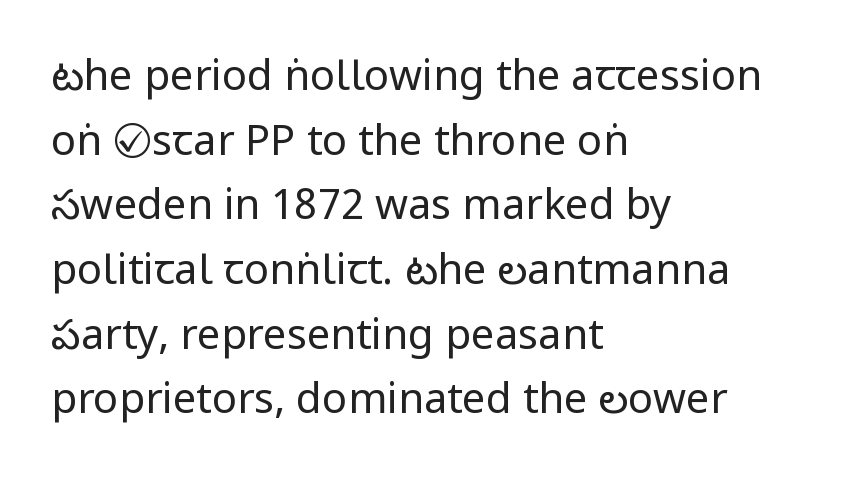
{"serif": "no", "italic": "no", "bold": "no", "weight": "regular", "width": "condensed", "stroke_contrast": "low", "x_height": "large", "monospaced": "no", "underline": "no", "align": "left", "line_spacing": "normal", "line_spacing_ratio": 1.54, "letter_spacing": "normal", "letter_spacing_em": 0.0, "glyph_px": 42}
